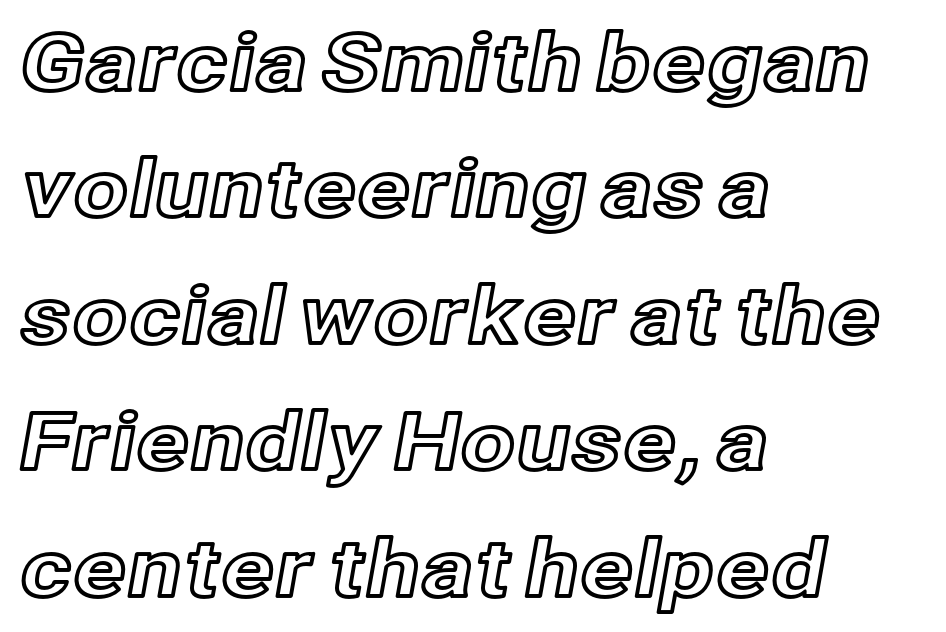
The image shows 79 px text type; set left-aligned, normal line spacing (1.6x), normal letter spacing, not underlined; a medium x-height.
